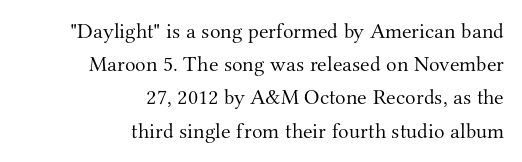
The image shows 22 px text type, upright; set right-aligned, normal line spacing (1.51x), normal letter spacing, not underlined.
